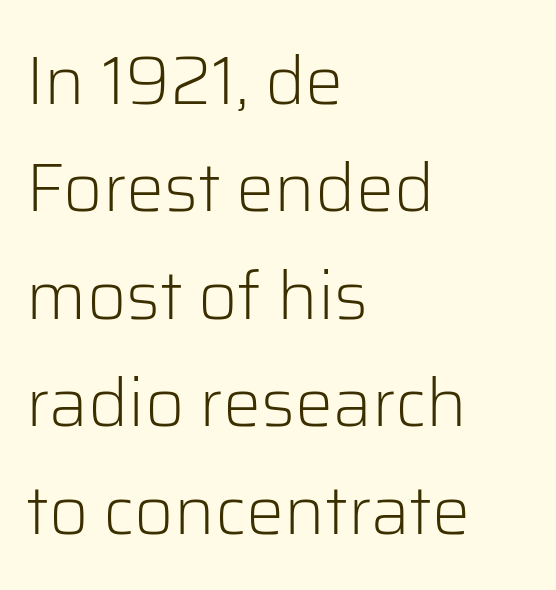
The image shows 68 px light sans-serif type, upright; set left-aligned, normal line spacing (1.58x), normal letter spacing, not underlined; low stroke contrast and a medium x-height.
